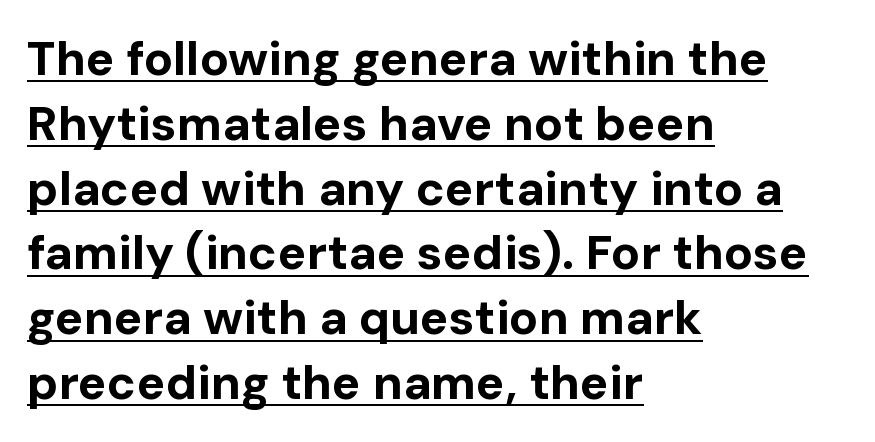
The words here are underlined. Posture: vertical. Vertical spacing — default. Glyph-to-glyph distance matches everyday printed text. Teacher's note: observe the even left margin — that is flush-left alignment.
